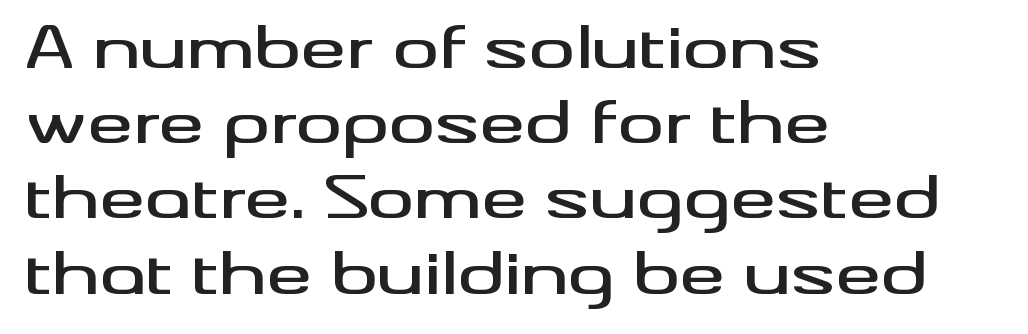
The image shows 57 px wide sans-serif type, upright; set left-aligned, normal line spacing (1.32x), normal letter spacing, not underlined; medium stroke contrast and a small x-height.
